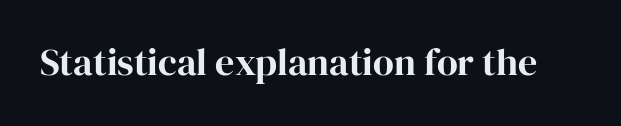
{"serif": "yes", "italic": "no", "width": "normal", "stroke_contrast": "high", "x_height": "medium", "monospaced": "no", "underline": "no", "letter_spacing": "normal", "letter_spacing_em": 0.0, "glyph_px": 38}
